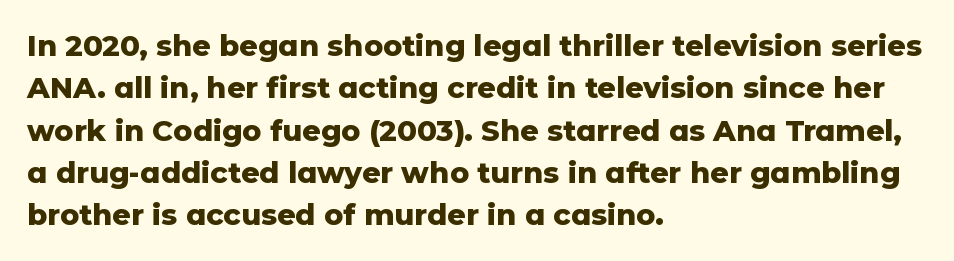
Q: Is the text bold? A: Yes.
Q: Is the text italic (slanted)? A: No, it is upright.
Q: Is the typeface a serif or a sans-serif typeface? A: Sans-serif.
Q: Is the text underlined? A: No.
Q: How is the paragraph aligned? A: Left-aligned.
Q: Is the spacing between letters normal or unusually wide? A: Normal.
Q: Is the spacing between lines tight, normal or loose? A: Normal.
Q: Width (condensed, normal, or wide)? A: Normal.
Q: Stroke contrast? A: Low.
Q: x-height? A: Medium.
Q: Monospaced? A: No.
